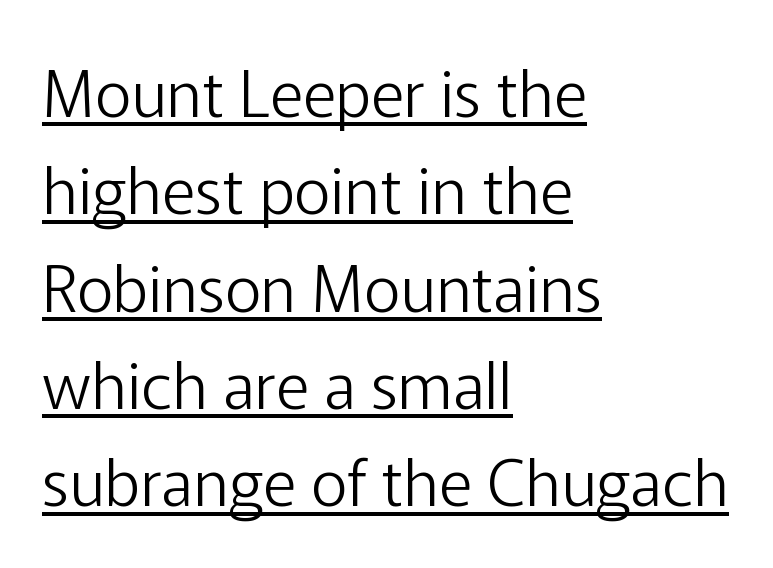
Looks like regular typesetting: each glyph gets only the width it needs. Evenly set lines give the paragraph a standard silhouette. The compositor pushed each line to the left boundary. Is the letter spacing exaggerated? No — it looks like the ordinary default.
